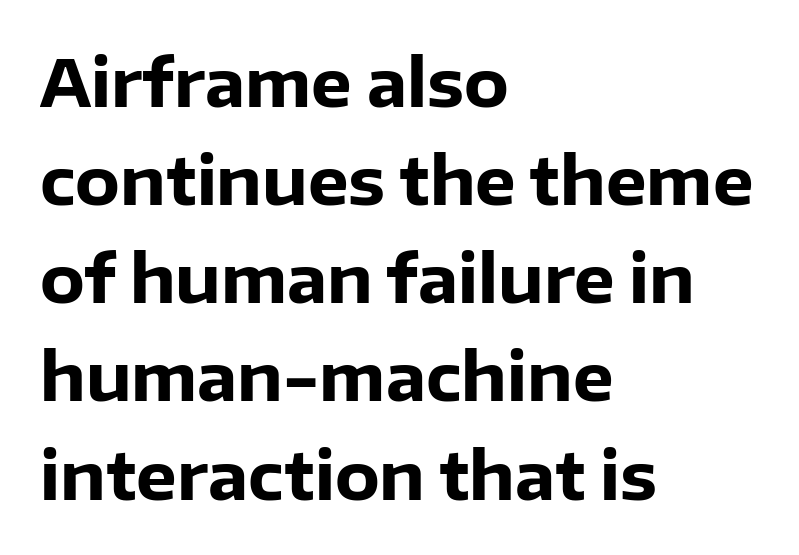
The image shows 65 px heavy sans-serif type, upright; set left-aligned, normal line spacing (1.51x), normal letter spacing, not underlined; low stroke contrast and a medium x-height.
